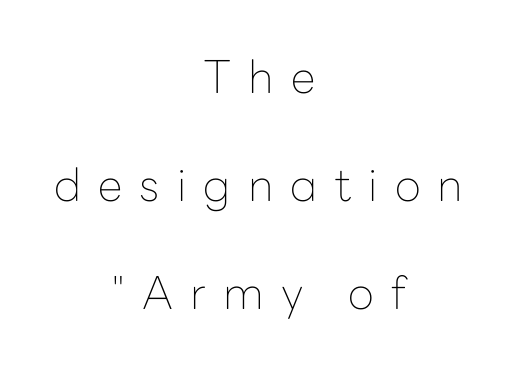
You could not count columns in this text — the font is proportionally spaced. The face looks like a standard text weight, possibly lighter. Anything drawn beneath the words? Only blank space. The glyphs in this specimen are sans serif. Rows of type keep a wide berth in the vertical direction. The line texture is sparse and dotted thanks to wide tracking.
